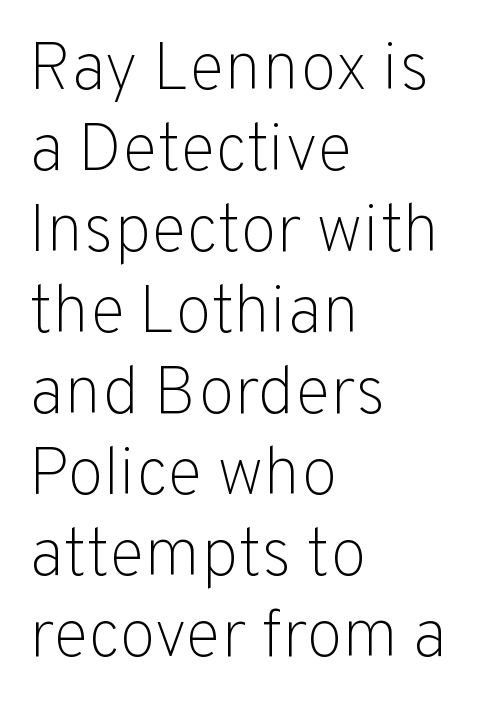
{"serif": "no", "italic": "no", "bold": "no", "weight": "light", "width": "normal", "stroke_contrast": "low", "x_height": "medium", "monospaced": "no", "underline": "no", "align": "left", "line_spacing_ratio": 1.21, "letter_spacing": "normal", "letter_spacing_em": 0.0, "glyph_px": 67}
